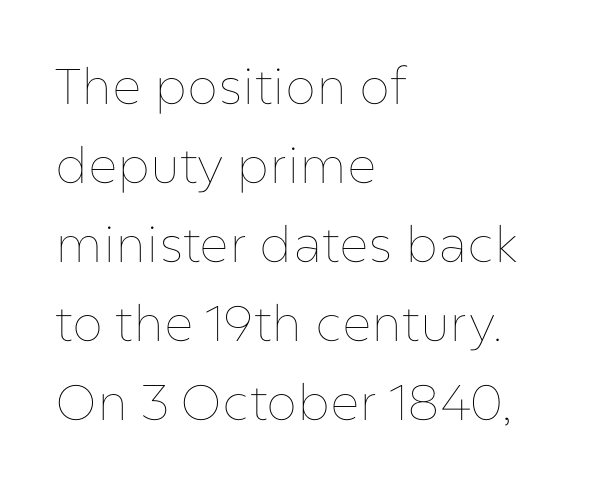
{"italic": "no", "bold": "no", "weight": "thin", "width": "normal", "stroke_contrast": "low", "x_height": "medium", "monospaced": "no", "underline": "no", "align": "left", "line_spacing": "normal", "line_spacing_ratio": 1.58, "letter_spacing": "normal", "letter_spacing_em": 0.0, "glyph_px": 50}
